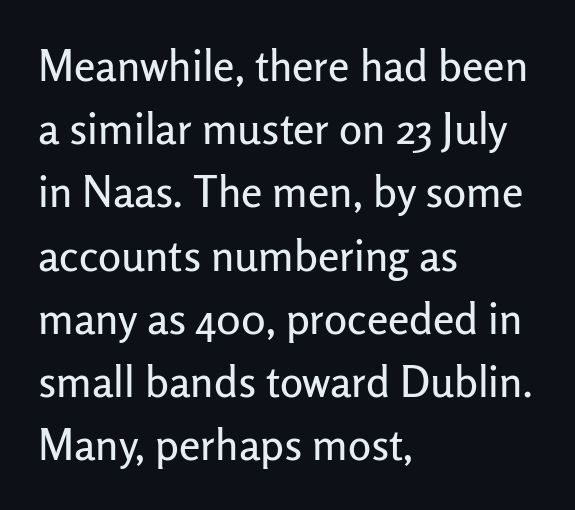
Q: Is the text italic (slanted)? A: No, it is upright.
Q: Is the typeface a serif or a sans-serif typeface? A: Sans-serif.
Q: Is the text underlined? A: No.
Q: How is the paragraph aligned? A: Left-aligned.
Q: Is the spacing between letters normal or unusually wide? A: Normal.
Q: Is the spacing between lines tight, normal or loose? A: Normal.
Q: Width (condensed, normal, or wide)? A: Normal.
Q: Stroke contrast? A: Low.
Q: x-height? A: Medium.
Q: Monospaced? A: No.
